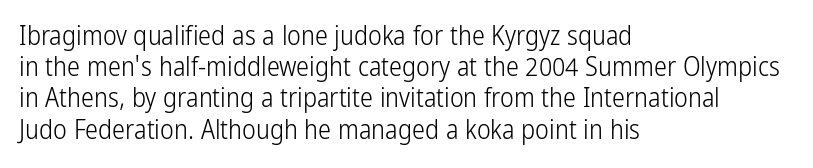
{"italic": "no", "bold": "no", "underline": "no", "align": "left", "line_spacing_ratio": 1.2, "letter_spacing": "normal", "letter_spacing_em": 0.0, "glyph_px": 26}
